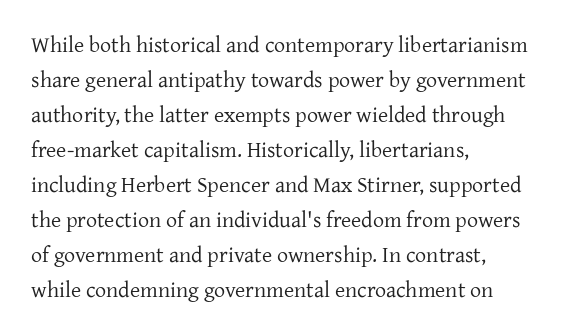
{"italic": "no", "bold": "no", "underline": "no", "align": "left", "line_spacing": "normal", "line_spacing_ratio": 1.59, "letter_spacing": "normal", "letter_spacing_em": 0.0, "glyph_px": 22}
